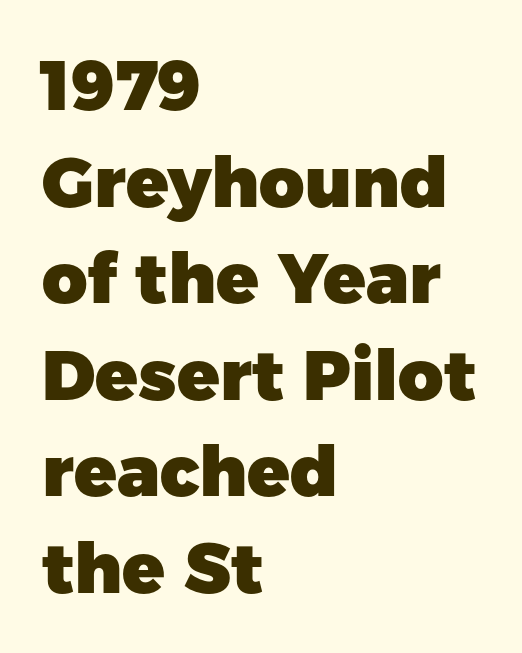
{"serif": "no", "italic": "no", "bold": "yes", "weight": "heavy", "width": "normal", "stroke_contrast": "low", "x_height": "medium", "monospaced": "no", "underline": "no", "align": "left", "line_spacing": "normal", "line_spacing_ratio": 1.38, "letter_spacing": "normal", "letter_spacing_em": 0.0, "glyph_px": 70}
